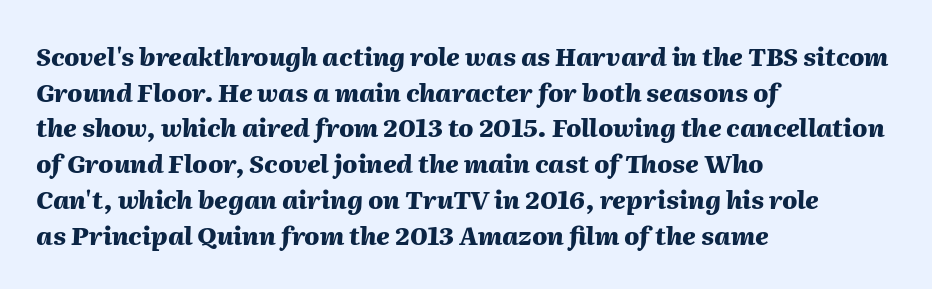
Nobody drew a line under any word here. The block of text has a typical density, with ordinary space between rows. Stroke thickness is high; the sample reads as a true bold. The passage shown has conventional tracking throughout. The paragraph has a hard left edge and a soft right edge.
